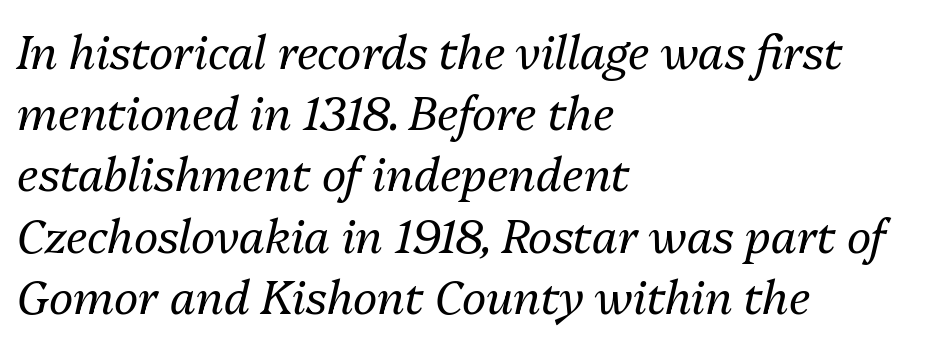
It's the slanting kind of type. The lines sit at an ordinary, default distance from one another. The specimen omits any rule beneath the text block's lines. Is the stroke heavy? The answer is a plain regular-or-lighter. How are the letters spaced? Ordinarily, with no added tracking.
